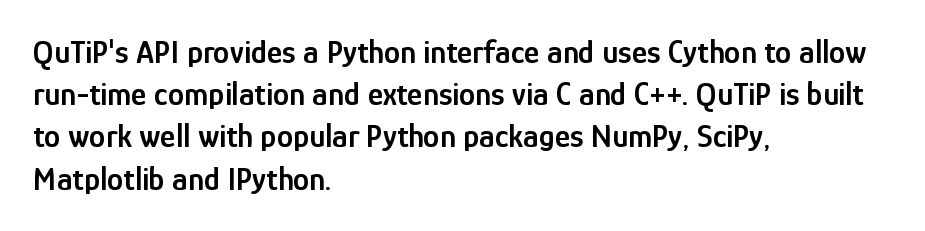
Q: Is the text bold? A: Semi-bold.
Q: Is the text italic (slanted)? A: No, it is upright.
Q: Is the typeface a serif or a sans-serif typeface? A: Sans-serif.
Q: Is the text underlined? A: No.
Q: How is the paragraph aligned? A: Left-aligned.
Q: Is the spacing between letters normal or unusually wide? A: Normal.
Q: Is the spacing between lines tight, normal or loose? A: Normal.
Q: Width (condensed, normal, or wide)? A: Condensed.
Q: Stroke contrast? A: Low.
Q: x-height? A: Medium.
Q: Monospaced? A: No.
